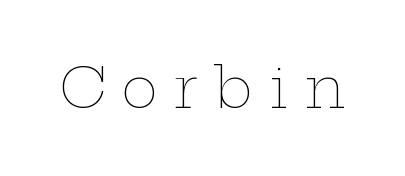
The image shows 55 px thin, wide type, upright; set unusually wide letter spacing (+0.29 em), not underlined; low stroke contrast and a medium x-height.
